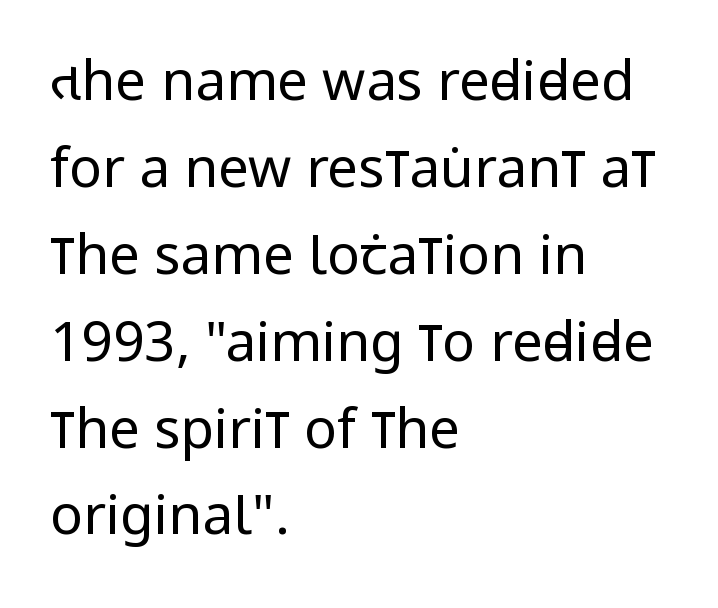
The image shows 55 px regular-weight, condensed sans-serif type, upright; set left-aligned, normal line spacing (1.58x), normal letter spacing, not underlined; low stroke contrast and a large x-height.
